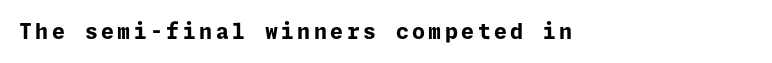
Q: Is the text bold? A: Yes.
Q: Is the text italic (slanted)? A: No, it is upright.
Q: Is the text underlined? A: No.
